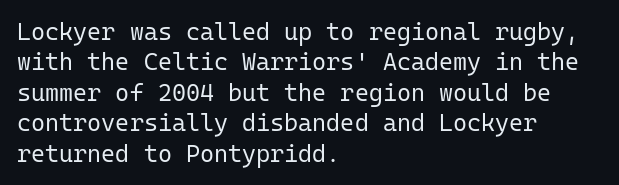
{"italic": "no", "bold": "no", "underline": "no", "align": "left", "line_spacing": "normal", "line_spacing_ratio": 1.27, "letter_spacing": "normal", "letter_spacing_em": 0.0, "glyph_px": 24}
